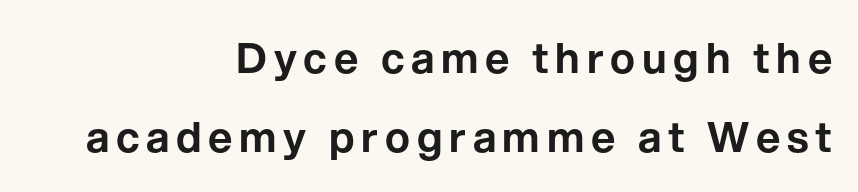
Q: Is the text italic (slanted)? A: No, it is upright.
Q: Is the typeface a serif or a sans-serif typeface? A: Sans-serif.
Q: Is the text underlined? A: No.
Q: How is the paragraph aligned? A: Right-aligned.
Q: Width (condensed, normal, or wide)? A: Normal.
Q: Stroke contrast? A: Low.
Q: x-height? A: Medium.
Q: Monospaced? A: No.
